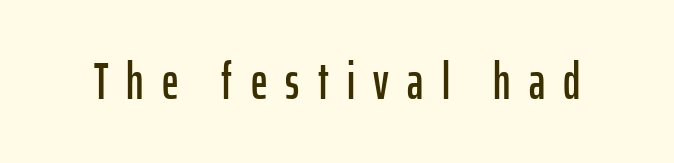
{"serif": "no", "italic": "no", "width": "condensed", "stroke_contrast": "low", "x_height": "medium", "monospaced": "no", "underline": "no", "letter_spacing": "wide", "letter_spacing_em": 0.36, "glyph_px": 51}
